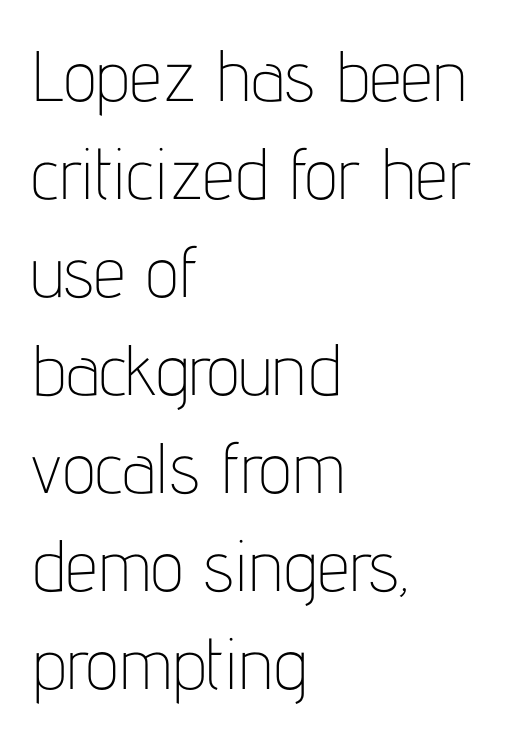
The image shows 72 px thin, condensed sans-serif type, upright; set left-aligned, normal line spacing (1.36x), normal letter spacing, not underlined; low stroke contrast and a medium x-height.
